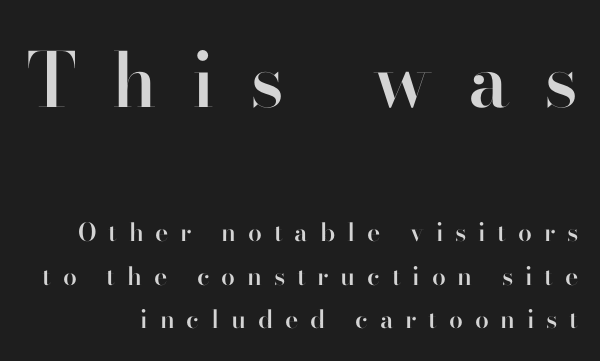
The image shows 75 px semibold sans-serif type, upright; set line spacing 1.74x, unusually wide letter spacing (+0.47 em), not underlined; the first (top) block is 3.0x larger; high stroke contrast and a small x-height.
